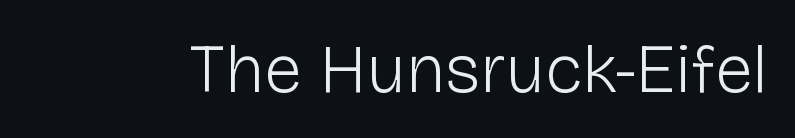
The image shows 69 px light sans-serif type, upright; set normal letter spacing, not underlined; low stroke contrast and a medium x-height.
